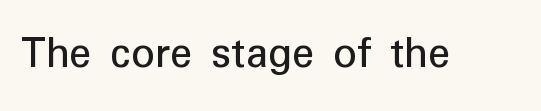
{"serif": "no", "italic": "no", "bold": "no", "weight": "regular", "width": "normal", "stroke_contrast": "low", "x_height": "medium", "monospaced": "no", "underline": "no", "letter_spacing": "normal", "letter_spacing_em": 0.0, "glyph_px": 46}
